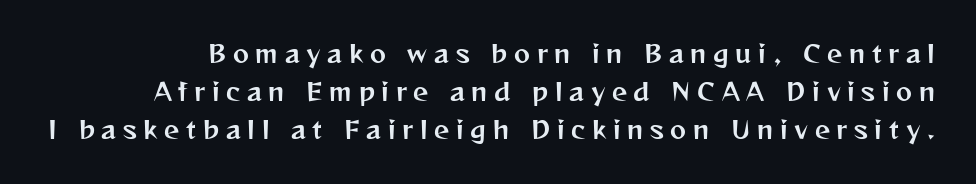
The image shows 24 px text type, upright; set normal line spacing (1.59x), unusually wide letter spacing (+0.28 em), not underlined.
